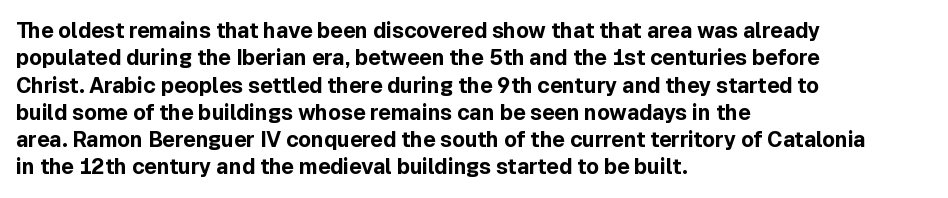
The image shows 21 px bold type, upright; set left-aligned, normal line spacing (1.3x), normal letter spacing, not underlined.
